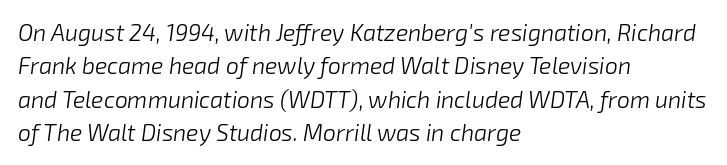
{"italic": "yes", "lean": "right", "slant_degrees": 8, "bold": "no", "underline": "no", "align": "left", "line_spacing": "normal", "line_spacing_ratio": 1.45, "letter_spacing": "normal", "letter_spacing_em": 0.0, "glyph_px": 23}
